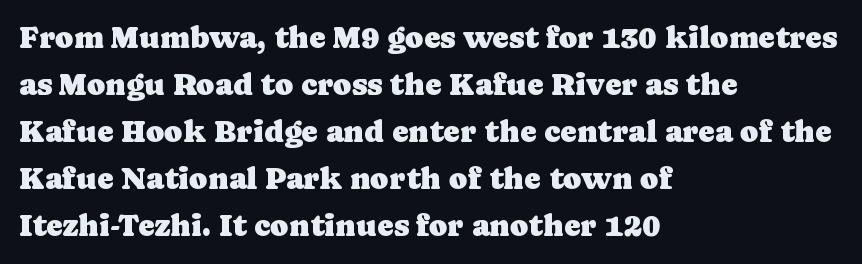
The ragged edge is on the right, which tells us the setting is flush left. Characters follow at the spacing the type designer built in. The font family rendered here belongs to the serif group. Descenders are the only things crossing below the line. Proportional: the letters do not fall into vertical columns.
